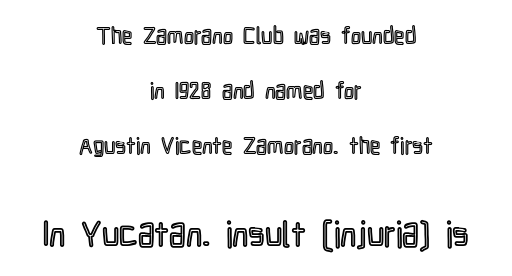
The image shows 35 px condensed type, upright; set centered, loose line spacing (2.39x), normal letter spacing, not underlined; the second (bottom) block is 1.52x larger; a medium x-height.
